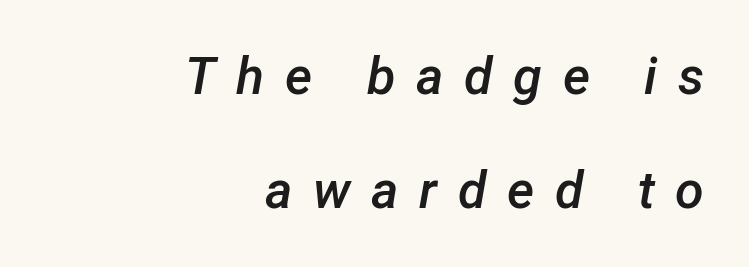
{"italic": "yes", "lean": "right", "slant_degrees": 12, "bold": "semi", "weight": "semibold", "width": "normal", "stroke_contrast": "low", "x_height": "medium", "monospaced": "no", "underline": "no", "align": "right", "line_spacing": "loose", "line_spacing_ratio": 2.2, "letter_spacing": "wide", "letter_spacing_em": 0.4, "glyph_px": 52}
